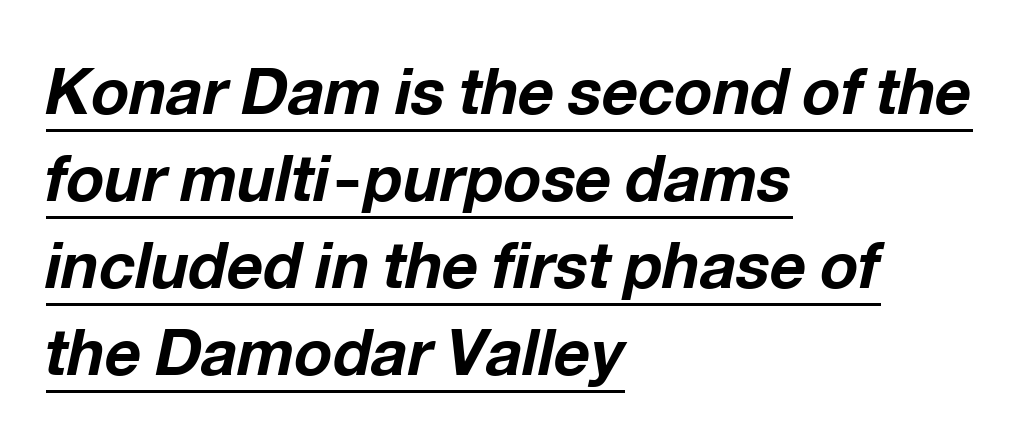
Q: Is the text bold? A: Yes.
Q: Is the text italic (slanted)? A: Yes, it leans right by about 12 degrees.
Q: Is the text underlined? A: Yes.
Q: How is the paragraph aligned? A: Left-aligned.
Q: Is the spacing between letters normal or unusually wide? A: Normal.
Q: Is the spacing between lines tight, normal or loose? A: Normal.
Q: Width (condensed, normal, or wide)? A: Normal.
Q: Stroke contrast? A: Low.
Q: x-height? A: Medium.
Q: Monospaced? A: No.
